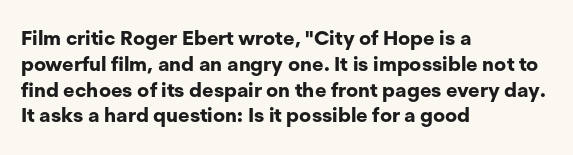
A typesetter would call this zero additional tracking. A classic flush-left, rag-right setting is used for this passage. The letters stand upright; this is a roman face. The glyphs are unaccompanied by any horizontal stroke below them. Line spacing here is normal.
